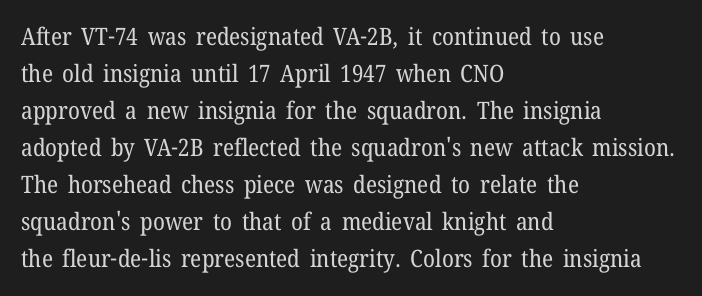
Q: Is the text bold? A: No.
Q: Is the text italic (slanted)? A: No, it is upright.
Q: Is the text underlined? A: No.
Q: How is the paragraph aligned? A: Left-aligned.
Q: Is the spacing between letters normal or unusually wide? A: Normal.
Q: Is the spacing between lines tight, normal or loose? A: Normal.
